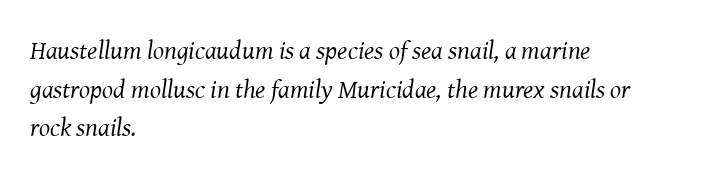
Standard letterfit; no display-style spreading of the glyphs. Regular leading. The passage shown leans; its letterforms are oblique. Weight: regular or lighter. The compositor pushed each line to the left boundary.
